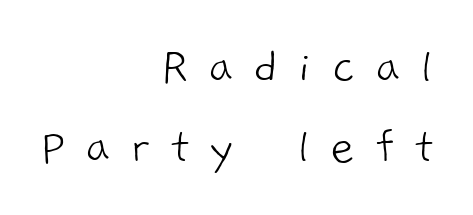
Check under the words: just untouched page. Vertical spacing — default. The weight tops out at a normal text grade. Each letter keeps its own natural width here, so spacing adapts to shape.
